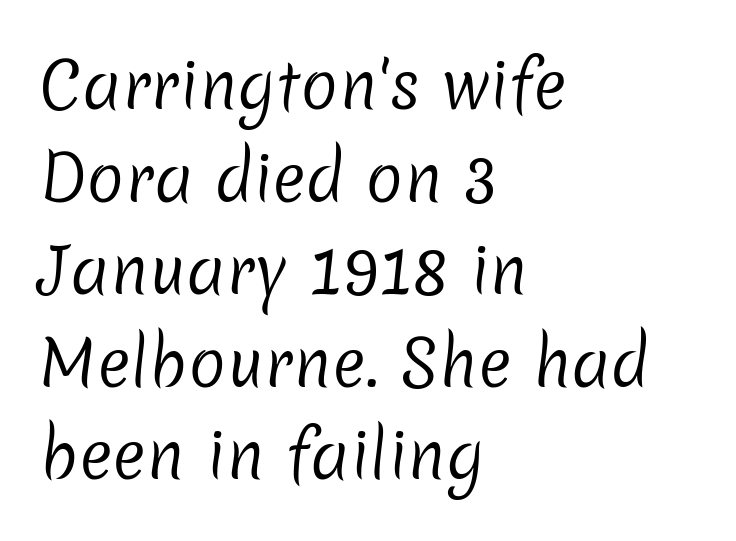
Q: Is the text bold? A: No.
Q: Is the typeface a serif or a sans-serif typeface? A: Sans-serif.
Q: Is the text underlined? A: No.
Q: How is the paragraph aligned? A: Left-aligned.
Q: Is the spacing between letters normal or unusually wide? A: Normal.
Q: Is the spacing between lines tight, normal or loose? A: Normal.
Q: Width (condensed, normal, or wide)? A: Normal.
Q: Stroke contrast? A: Low.
Q: x-height? A: Medium.
Q: Monospaced? A: No.
